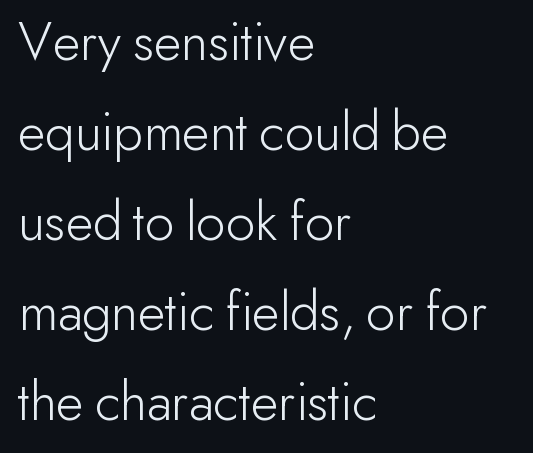
The lettering holds an erect, upright posture throughout. The cut favours lightness, reaching ordinary text weight at its darkest. Do the characters align in a grid? No, the font is proportional. The foot of each line stays bare and open. Horizontal bands of white between lines are of average thickness.
